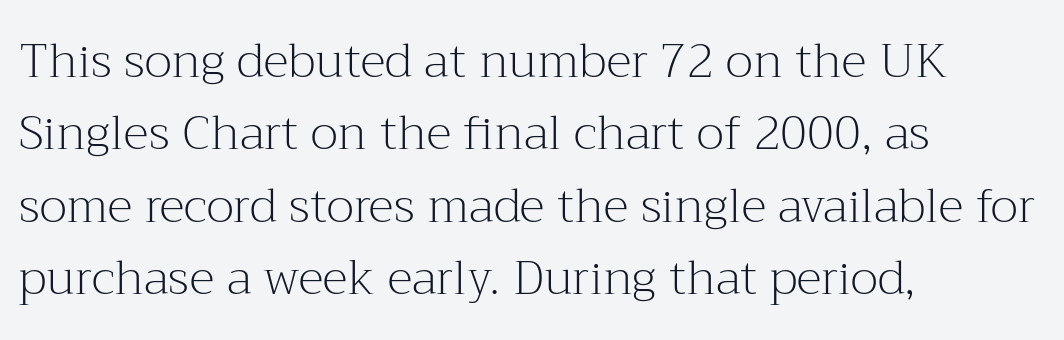
The image shows 48 px light serif type, upright; set left-aligned, normal line spacing (1.51x), normal letter spacing, not underlined; medium stroke contrast and a medium x-height.
